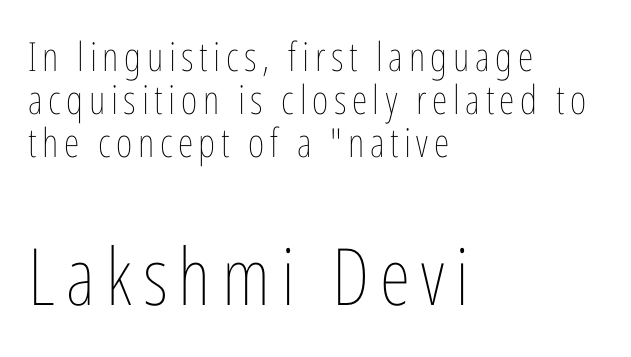
Q: Is the text bold? A: No.
Q: Is the text italic (slanted)? A: No, it is upright.
Q: Is the text underlined? A: No.
Q: How is the paragraph aligned? A: Left-aligned.
Q: Is the spacing between lines tight, normal or loose? A: Tight.
Q: Which block of text is set in a larger size, the first (top) or the second (bottom)? A: The second (bottom) one.
Q: Width (condensed, normal, or wide)? A: Condensed.
Q: Stroke contrast? A: Low.
Q: x-height? A: Medium.
Q: Monospaced? A: No.
